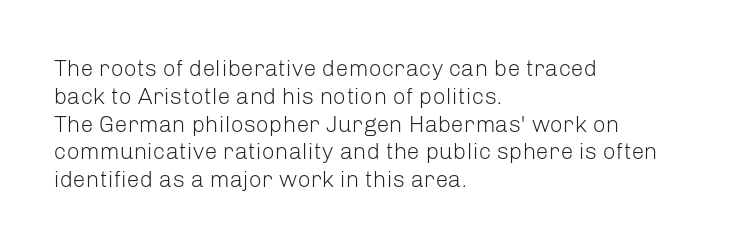
{"italic": "no", "bold": "no", "underline": "no", "align": "left", "line_spacing_ratio": 1.21, "letter_spacing": "normal", "letter_spacing_em": 0.0, "glyph_px": 23}
